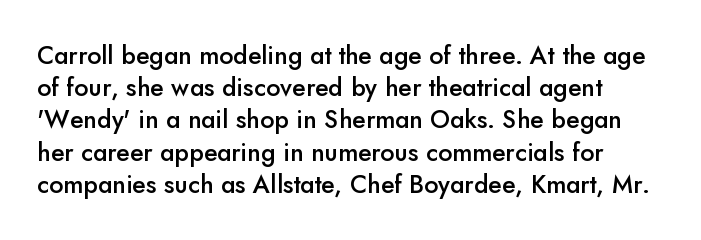
Q: Is the text bold? A: Semi-bold.
Q: Is the text italic (slanted)? A: No, it is upright.
Q: Is the text underlined? A: No.
Q: Is the spacing between letters normal or unusually wide? A: Normal.
Q: Is the spacing between lines tight, normal or loose? A: Normal.
